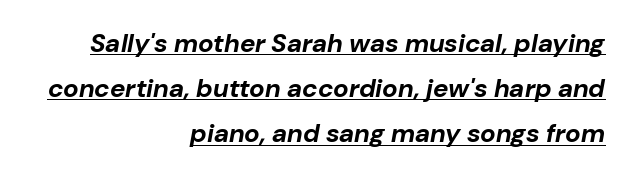
Emphasis-style slanted type is in use. Inter-character spacing is left at the font's built-in metrics. A dark, heavy texture on the line: the type is bold. Right-aligned paragraph, ragged on the left. A continuous stroke trails under the words, as in a hyperlink.
